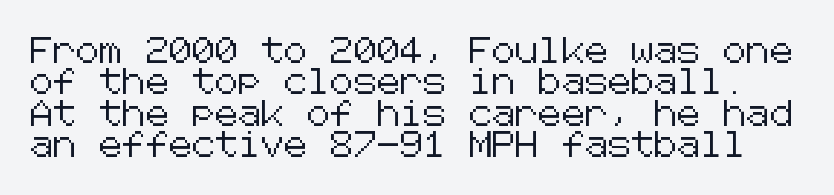
The image shows 26 px text type, upright; set line spacing 1.21x, normal letter spacing, not underlined.
